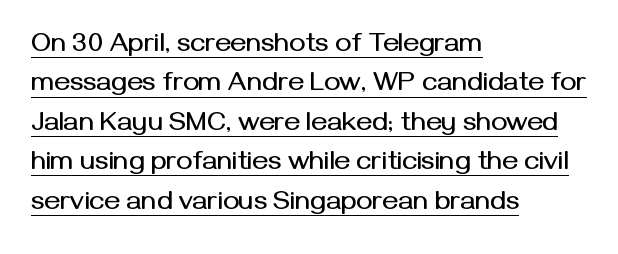
The glyphs are accompanied by a horizontal stroke just below them. Which margin do the lines hug? The left one — the right edge is uneven. Ascenders rise straight up at ninety degrees. Reading down the column, the eye jumps a familiar distance to each next line.
